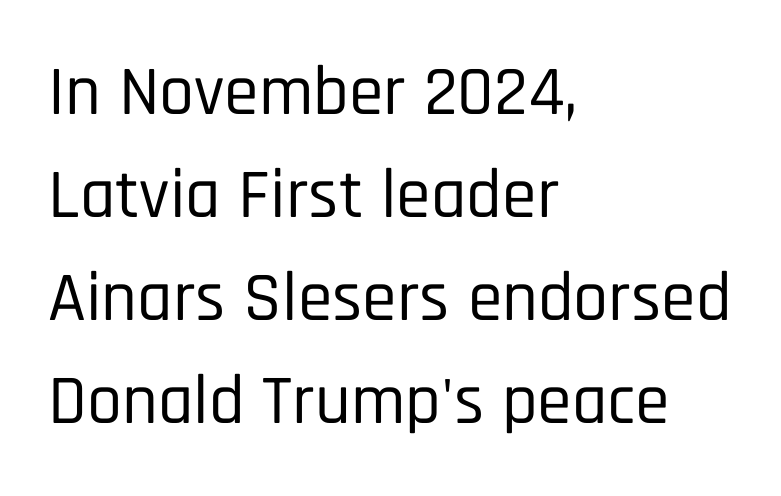
{"serif": "no", "italic": "no", "width": "condensed", "stroke_contrast": "low", "x_height": "large", "monospaced": "no", "underline": "no", "align": "left", "line_spacing": "normal", "line_spacing_ratio": 1.47, "letter_spacing": "normal", "letter_spacing_em": 0.0, "glyph_px": 70}
